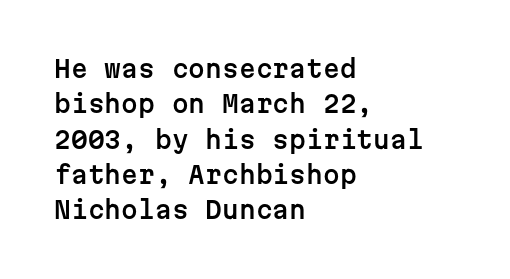
Q: Is the text italic (slanted)? A: No, it is upright.
Q: Is the text underlined? A: No.
Q: How is the paragraph aligned? A: Left-aligned.
Q: Is the spacing between letters normal or unusually wide? A: Normal.
Q: Is the spacing between lines tight, normal or loose? A: Normal.
